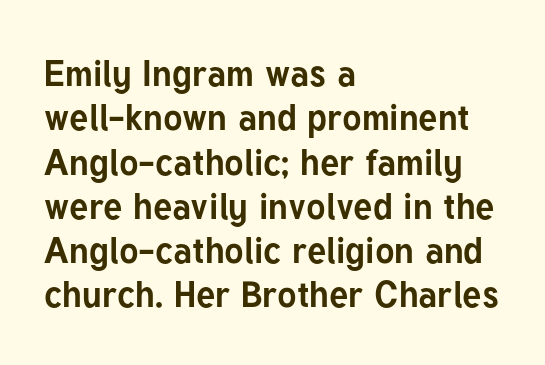
Q: Is the text bold? A: Yes.
Q: Is the text italic (slanted)? A: No, it is upright.
Q: Is the typeface a serif or a sans-serif typeface? A: Sans-serif.
Q: Is the text underlined? A: No.
Q: How is the paragraph aligned? A: Left-aligned.
Q: Is the spacing between letters normal or unusually wide? A: Normal.
Q: Width (condensed, normal, or wide)? A: Normal.
Q: Stroke contrast? A: Low.
Q: x-height? A: Medium.
Q: Monospaced? A: No.
